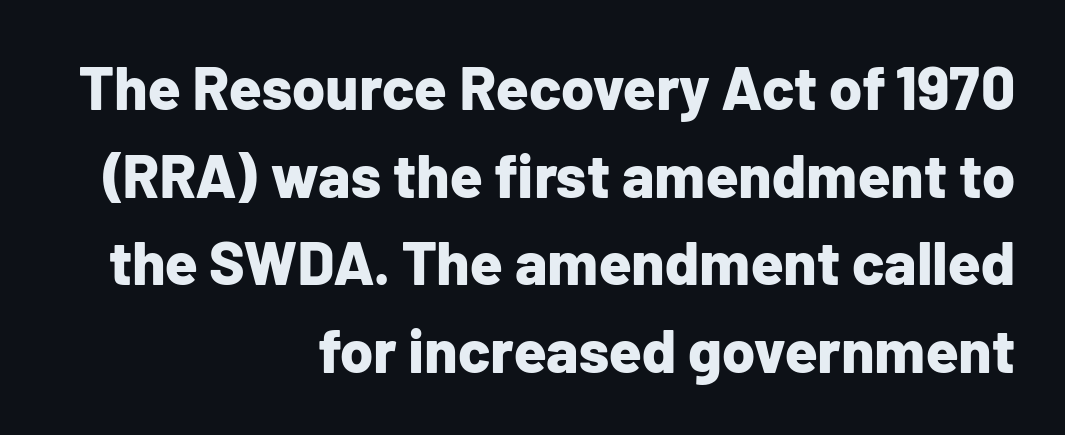
{"serif": "no", "italic": "no", "bold": "yes", "weight": "bold", "width": "normal", "stroke_contrast": "low", "x_height": "medium", "monospaced": "no", "underline": "no", "align": "right", "line_spacing": "normal", "line_spacing_ratio": 1.46, "letter_spacing": "normal", "letter_spacing_em": 0.0, "glyph_px": 60}
